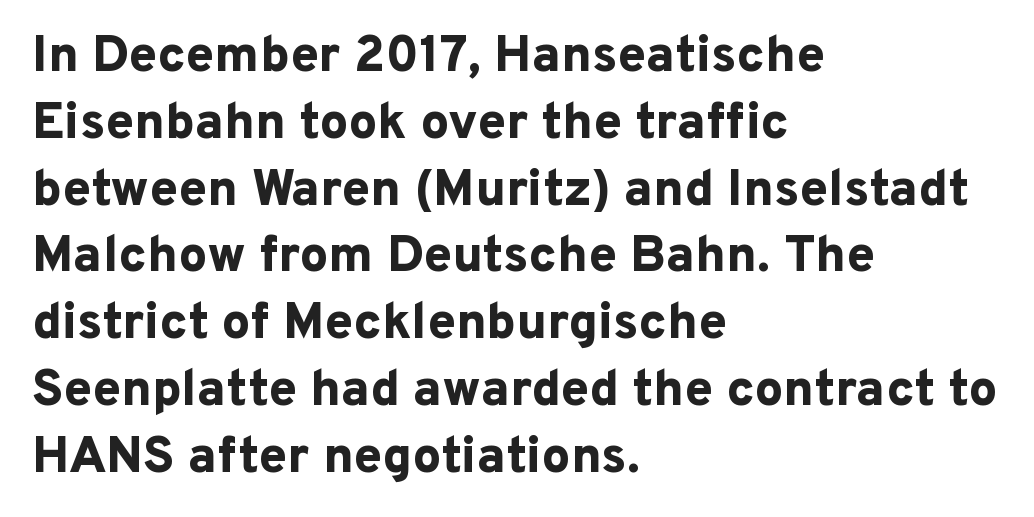
{"serif": "no", "italic": "no", "bold": "yes", "weight": "bold", "width": "normal", "stroke_contrast": "low", "x_height": "medium", "monospaced": "no", "underline": "no", "align": "left", "line_spacing": "normal", "line_spacing_ratio": 1.31, "letter_spacing": "normal", "letter_spacing_em": 0.0, "glyph_px": 51}
